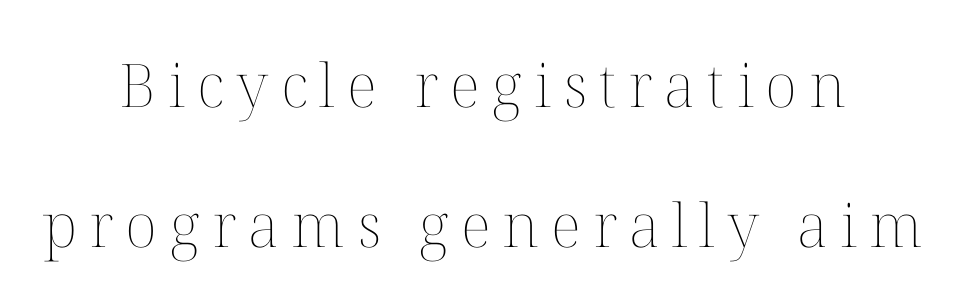
Successive baselines arrive slowly, with a big drop between each. Rule under the text: the space is simply empty. Note the varied advance widths — an 'i' is clearly narrower than an 'm'. Designer's note — italics off, roman on. Honestly, the letter spacing is so wide it's the main thing you notice.
